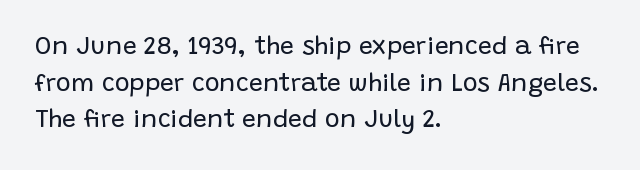
Q: Is the text bold? A: No.
Q: Is the text italic (slanted)? A: No, it is upright.
Q: Is the text underlined? A: No.
Q: How is the paragraph aligned? A: Left-aligned.
Q: Is the spacing between letters normal or unusually wide? A: Normal.
Q: Is the spacing between lines tight, normal or loose? A: Normal.
